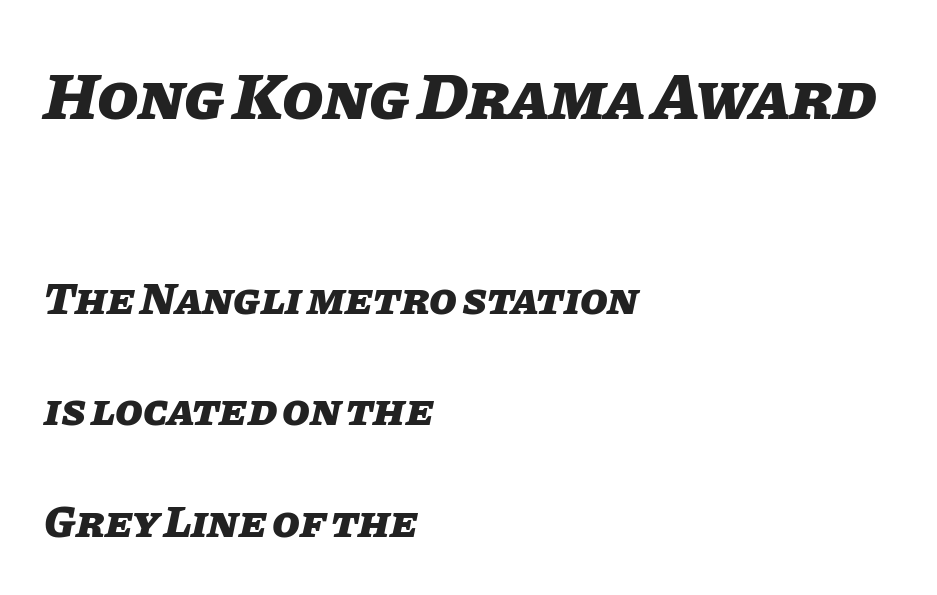
The image shows 67 px heavy type, italic (leaning right); set left-aligned, loose line spacing (2.48x), normal letter spacing, not underlined; the first (top) block is 1.49x larger; low stroke contrast and a large x-height.
